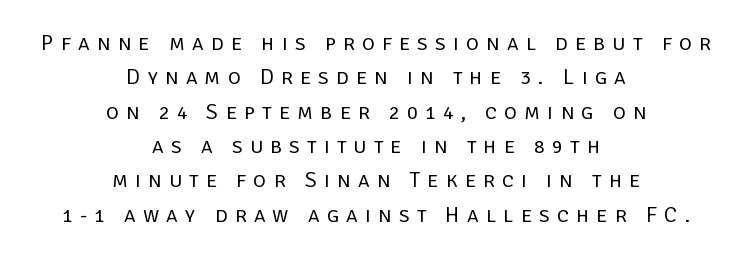
The image shows 22 px text type, upright; set centered, normal line spacing (1.56x), unusually wide letter spacing (+0.33 em), not underlined.
